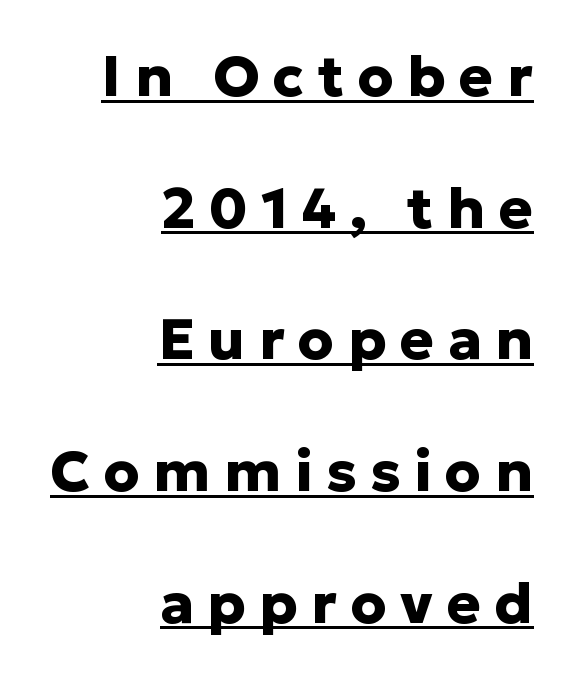
Q: Is the text bold? A: Yes.
Q: Is the text italic (slanted)? A: No, it is upright.
Q: Is the typeface a serif or a sans-serif typeface? A: Sans-serif.
Q: Is the text underlined? A: Yes.
Q: How is the paragraph aligned? A: Right-aligned.
Q: Is the spacing between letters normal or unusually wide? A: Unusually wide.
Q: Is the spacing between lines tight, normal or loose? A: Loose.
Q: Width (condensed, normal, or wide)? A: Normal.
Q: Stroke contrast? A: Low.
Q: x-height? A: Medium.
Q: Monospaced? A: No.
